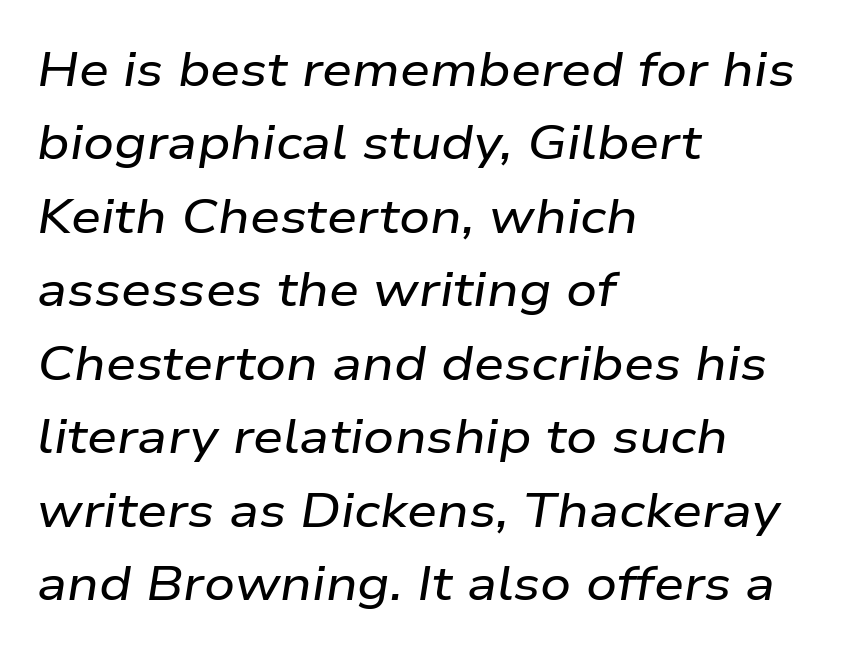
Q: Is the text italic (slanted)? A: Yes, it leans right by about 9 degrees.
Q: Is the text underlined? A: No.
Q: How is the paragraph aligned? A: Left-aligned.
Q: Is the spacing between letters normal or unusually wide? A: Normal.
Q: Is the spacing between lines tight, normal or loose? A: Normal.
Q: Width (condensed, normal, or wide)? A: Wide.
Q: Stroke contrast? A: Low.
Q: x-height? A: Medium.
Q: Monospaced? A: No.
